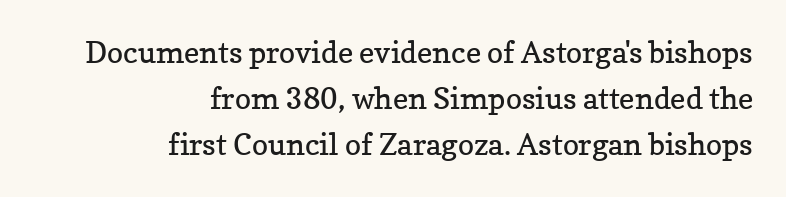
{"serif": "yes", "italic": "no", "bold": "no", "weight": "regular", "width": "normal", "stroke_contrast": "low", "x_height": "medium", "monospaced": "no", "underline": "no", "align": "right", "line_spacing": "normal", "line_spacing_ratio": 1.54, "letter_spacing": "normal", "letter_spacing_em": 0.0, "glyph_px": 30}
